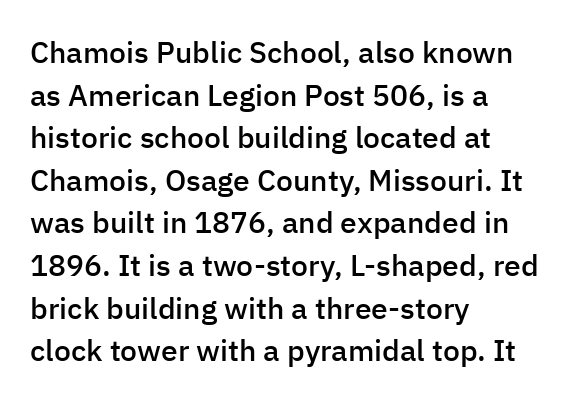
Q: Is the text bold? A: Semi-bold.
Q: Is the text italic (slanted)? A: No, it is upright.
Q: Is the typeface a serif or a sans-serif typeface? A: Sans-serif.
Q: Is the text underlined? A: No.
Q: How is the paragraph aligned? A: Left-aligned.
Q: Is the spacing between letters normal or unusually wide? A: Normal.
Q: Is the spacing between lines tight, normal or loose? A: Normal.
Q: Width (condensed, normal, or wide)? A: Normal.
Q: Stroke contrast? A: Low.
Q: x-height? A: Medium.
Q: Monospaced? A: No.
